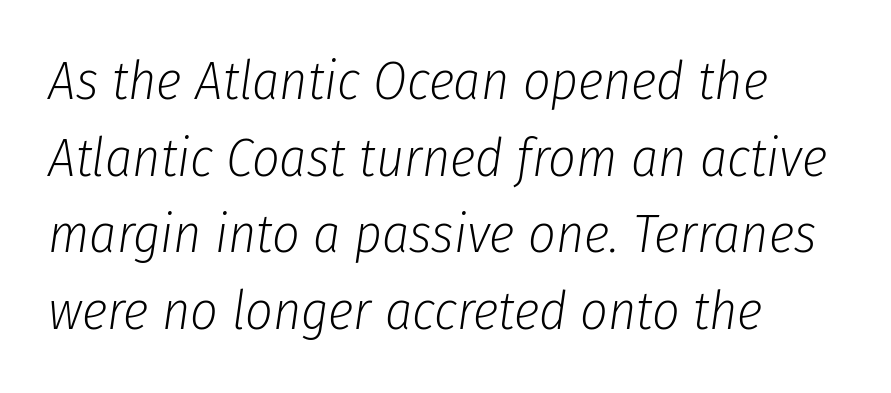
{"italic": "yes", "lean": "right", "slant_degrees": 8, "bold": "no", "weight": "light", "width": "condensed", "stroke_contrast": "low", "x_height": "medium", "monospaced": "no", "underline": "no", "align": "left", "line_spacing": "normal", "line_spacing_ratio": 1.42, "letter_spacing": "normal", "letter_spacing_em": 0.0, "glyph_px": 54}
